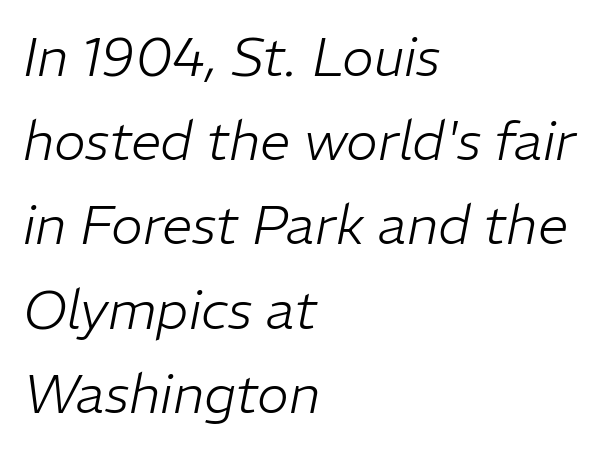
The image shows 54 px light type, italic (leaning right); set left-aligned, normal line spacing (1.56x), normal letter spacing, not underlined; low stroke contrast and a medium x-height.
